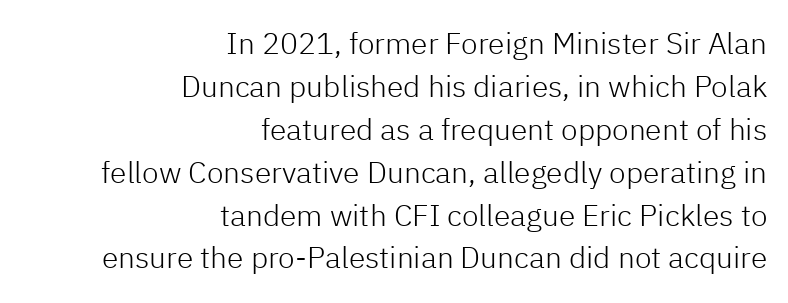
{"serif": "no", "italic": "no", "bold": "no", "weight": "light", "width": "normal", "stroke_contrast": "low", "x_height": "medium", "monospaced": "no", "underline": "no", "align": "right", "line_spacing": "normal", "line_spacing_ratio": 1.43, "letter_spacing": "normal", "letter_spacing_em": 0.0, "glyph_px": 30}
